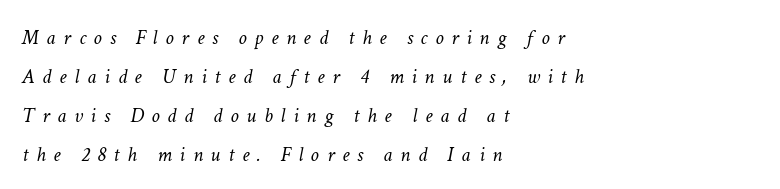
{"italic": "yes", "lean": "right", "slant_degrees": 11, "bold": "no", "underline": "no", "align": "left", "line_spacing_ratio": 1.85, "letter_spacing": "wide", "letter_spacing_em": 0.37, "glyph_px": 21}
